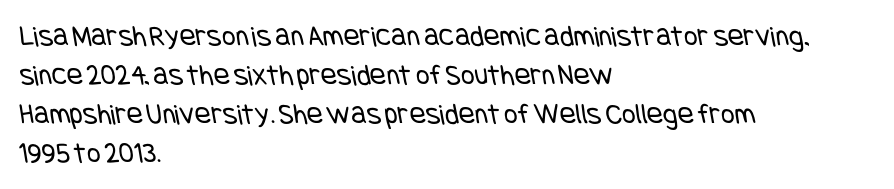
Only glyphs here, with clear space below each row. The line-height multiplier appears to be the usual default. The tracking reads as untouched default to a designer's eye. The text block is weighted toward the left margin, trailing off unevenly rightward. Check where the strokes stop: nothing finishes them off — pure sans.
